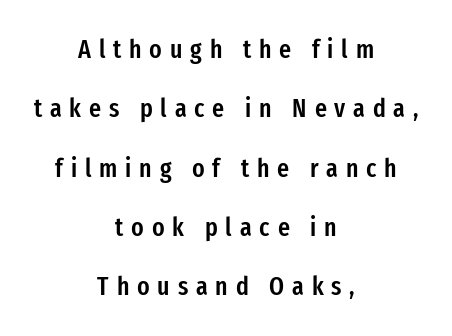
Q: Is the text bold? A: Semi-bold.
Q: Is the text italic (slanted)? A: No, it is upright.
Q: Is the text underlined? A: No.
Q: How is the paragraph aligned? A: Centered.
Q: Is the spacing between letters normal or unusually wide? A: Unusually wide.
Q: Is the spacing between lines tight, normal or loose? A: Loose.
